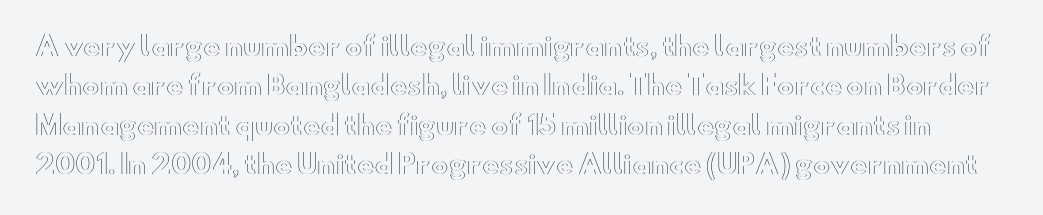
The image shows 26 px text type, upright; set normal line spacing (1.51x), normal letter spacing, not underlined.
